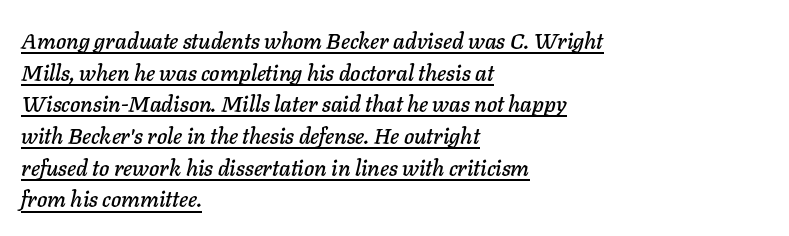
The image shows 22 px text type, italic (leaning right); set left-aligned, normal line spacing (1.44x), normal letter spacing, underlined.
